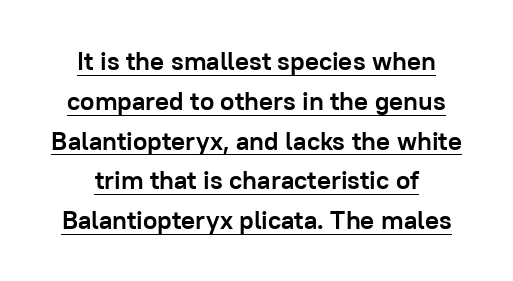
The image shows 26 px bold type, upright; set centered, normal line spacing (1.53x), normal letter spacing, underlined.
